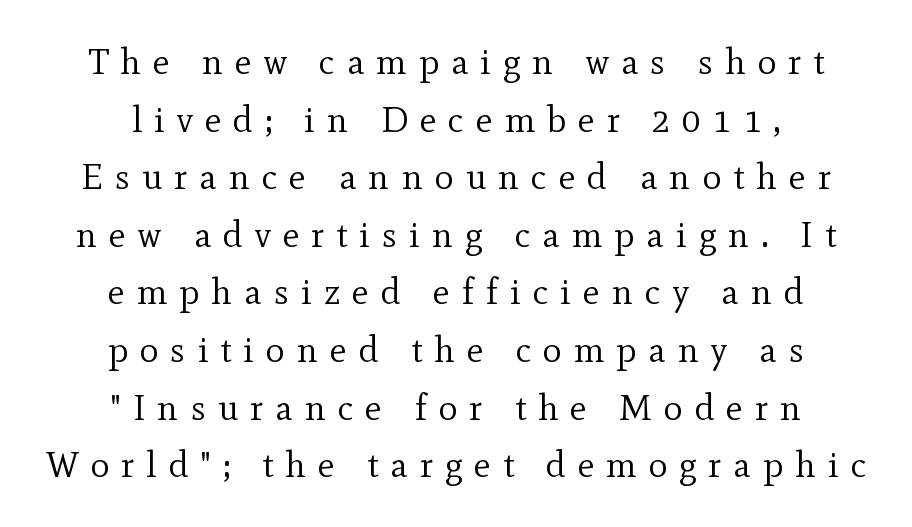
The image shows 36 px regular-weight serif type, upright; set centered, normal line spacing (1.6x), unusually wide letter spacing (+0.33 em), not underlined; a small x-height.
